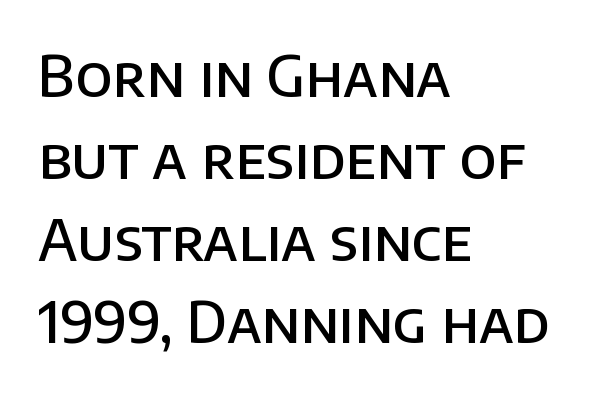
The image shows 57 px semibold sans-serif type, upright; set left-aligned, normal line spacing (1.44x), normal letter spacing, not underlined; low stroke contrast and a large x-height.
